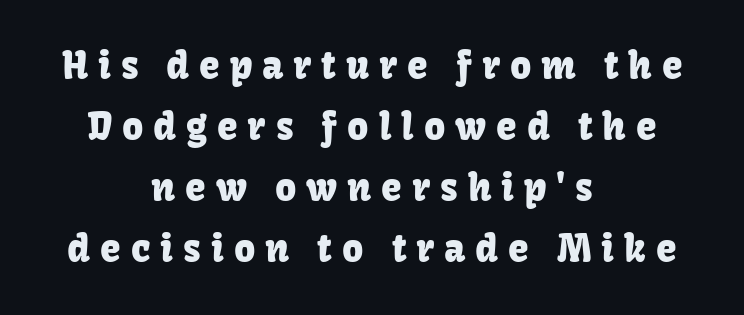
Q: Is the text italic (slanted)? A: No, it is upright.
Q: Is the typeface a serif or a sans-serif typeface? A: Sans-serif.
Q: Is the text underlined? A: No.
Q: How is the paragraph aligned? A: Centered.
Q: Is the spacing between letters normal or unusually wide? A: Unusually wide.
Q: Is the spacing between lines tight, normal or loose? A: Normal.
Q: Width (condensed, normal, or wide)? A: Normal.
Q: Stroke contrast? A: Low.
Q: x-height? A: Medium.
Q: Monospaced? A: No.
